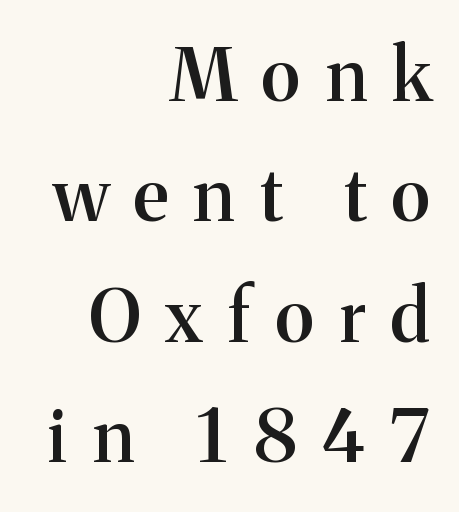
Q: Is the text bold? A: Semi-bold.
Q: Is the text italic (slanted)? A: No, it is upright.
Q: Is the typeface a serif or a sans-serif typeface? A: Serif.
Q: Is the text underlined? A: No.
Q: How is the paragraph aligned? A: Right-aligned.
Q: Is the spacing between letters normal or unusually wide? A: Unusually wide.
Q: Is the spacing between lines tight, normal or loose? A: Normal.
Q: Width (condensed, normal, or wide)? A: Normal.
Q: Stroke contrast? A: Medium.
Q: x-height? A: Medium.
Q: Monospaced? A: No.
